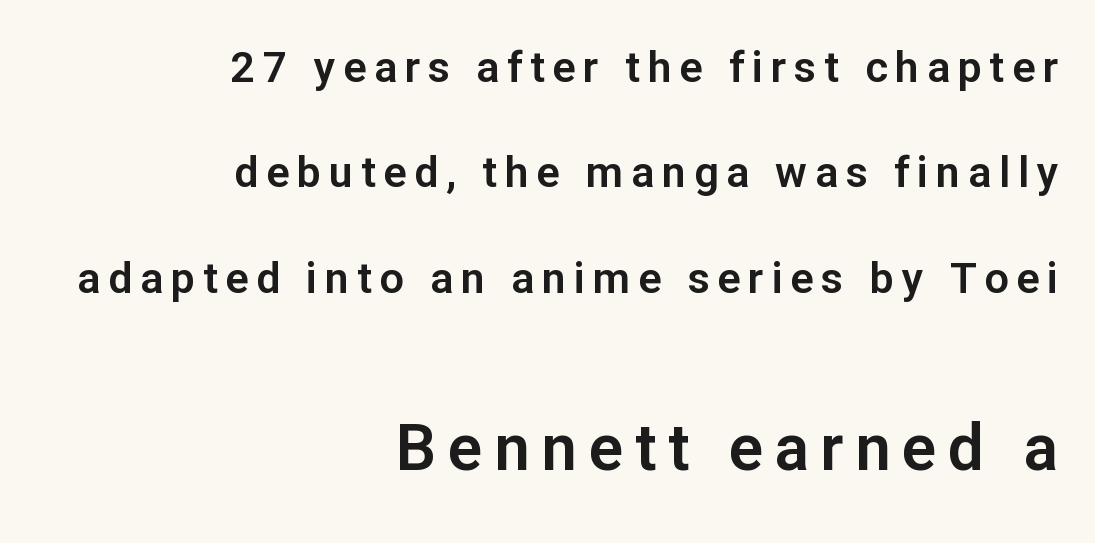
The image shows 64 px sans-serif type, upright; set right-aligned, loose line spacing (2.45x), not underlined; the second (bottom) block is 1.49x larger; low stroke contrast and a medium x-height.
